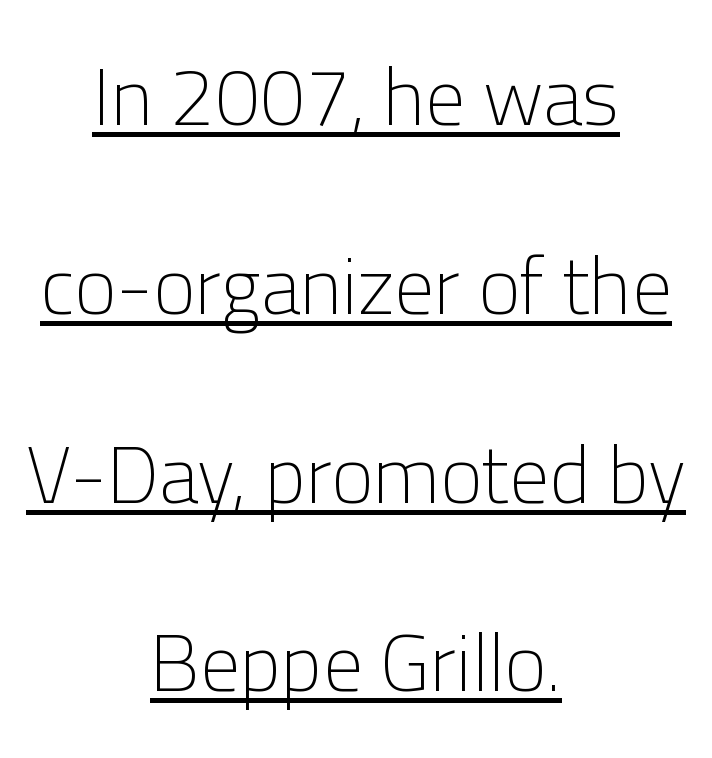
{"serif": "no", "italic": "no", "bold": "no", "weight": "light", "width": "normal", "stroke_contrast": "low", "x_height": "medium", "monospaced": "no", "underline": "yes", "align": "center", "line_spacing": "loose", "line_spacing_ratio": 2.36, "letter_spacing": "normal", "letter_spacing_em": 0.0, "glyph_px": 80}
